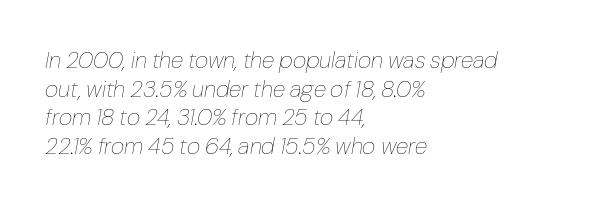
{"italic": "yes", "lean": "right", "slant_degrees": 10, "bold": "no", "underline": "no", "align": "left", "line_spacing": "normal", "line_spacing_ratio": 1.25, "letter_spacing": "normal", "letter_spacing_em": 0.0, "glyph_px": 23}
